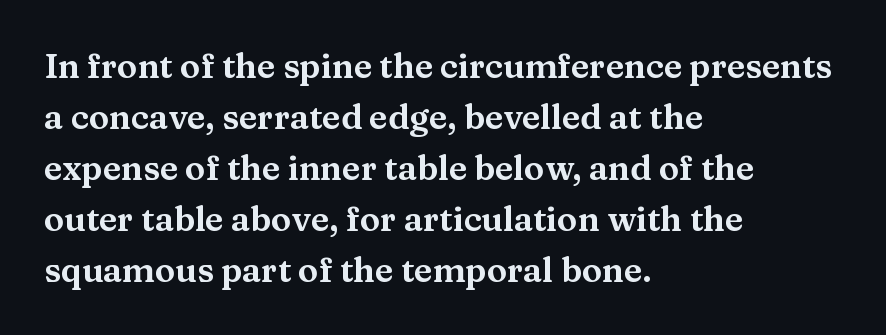
{"serif": "yes", "italic": "no", "width": "wide", "stroke_contrast": "medium", "x_height": "medium", "monospaced": "no", "underline": "no", "align": "left", "line_spacing": "normal", "line_spacing_ratio": 1.5, "letter_spacing": "normal", "letter_spacing_em": 0.0, "glyph_px": 34}
